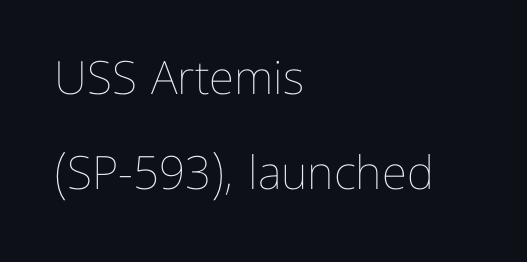
{"italic": "no", "bold": "no", "weight": "thin", "width": "normal", "stroke_contrast": "low", "x_height": "medium", "monospaced": "no", "underline": "no", "align": "left", "line_spacing": "loose", "line_spacing_ratio": 2.07, "letter_spacing": "normal", "letter_spacing_em": 0.0, "glyph_px": 46}
